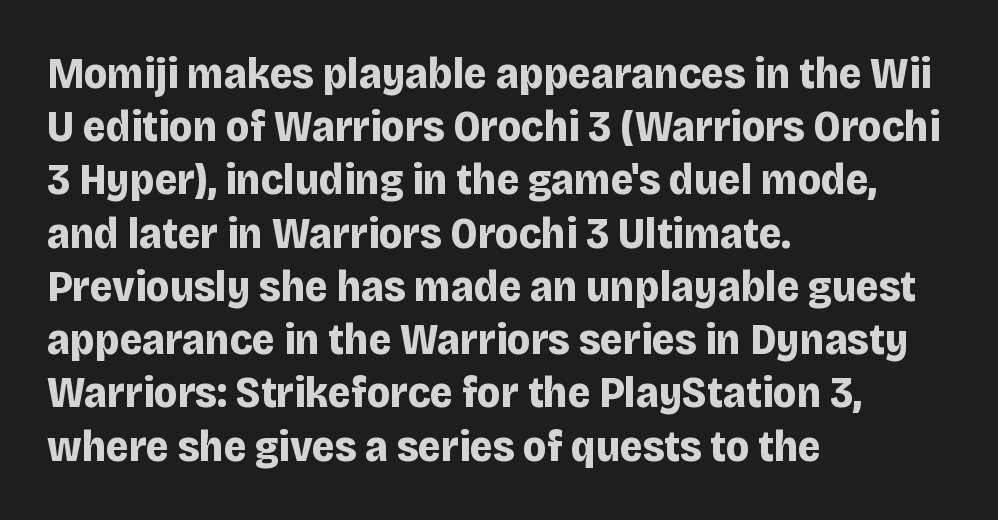
The image shows 44 px bold sans-serif type, upright; set left-aligned, line spacing 1.21x, normal letter spacing, not underlined; low stroke contrast and a large x-height.
